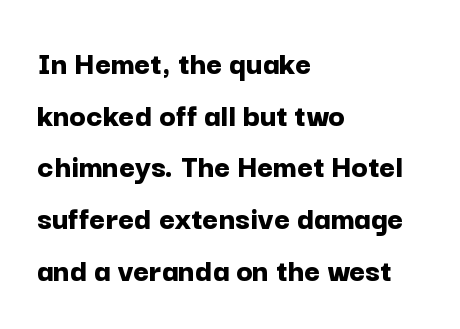
Q: Is the text bold? A: Yes.
Q: Is the text italic (slanted)? A: No, it is upright.
Q: Is the typeface a serif or a sans-serif typeface? A: Sans-serif.
Q: Is the text underlined? A: No.
Q: How is the paragraph aligned? A: Left-aligned.
Q: Is the spacing between letters normal or unusually wide? A: Normal.
Q: Is the spacing between lines tight, normal or loose? A: Normal.
Q: Width (condensed, normal, or wide)? A: Normal.
Q: Stroke contrast? A: Low.
Q: x-height? A: Medium.
Q: Monospaced? A: No.
